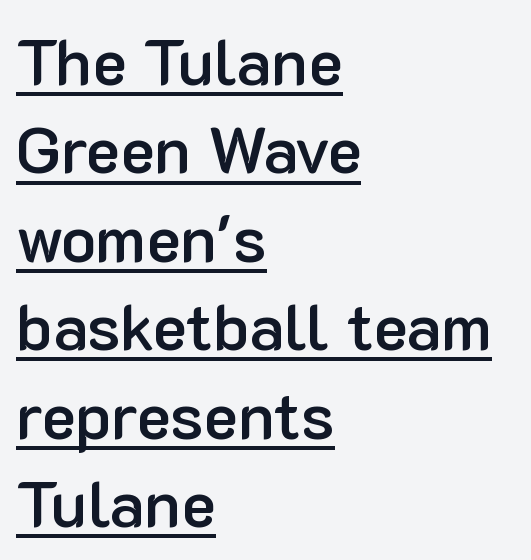
This is sans-serif lettering, the kind often seen on screens and signage. These lines carry some extra weight — a demibold, not a full bold. Every stem runs plumb, perpendicular to the baseline. In terms of letterspacing, this is plain default setting.
